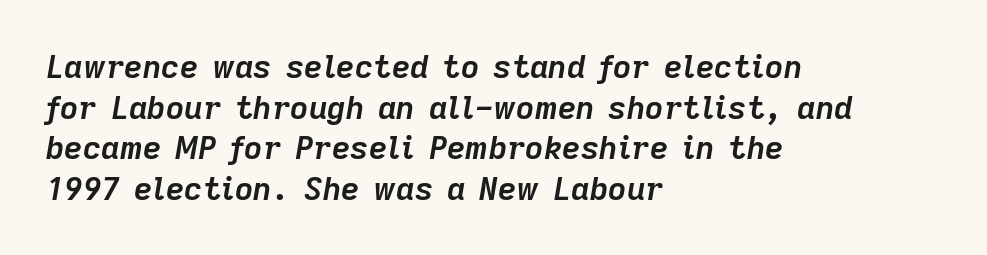
The image shows 32 px semibold type, italic (leaning right); set left-aligned, normal line spacing (1.27x), normal letter spacing, not underlined; low stroke contrast and a medium x-height.
